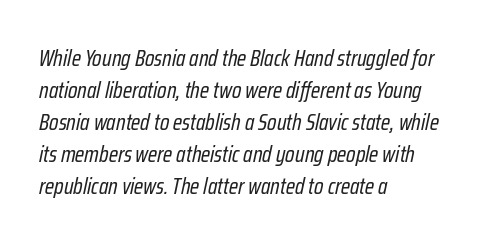
{"italic": "yes", "lean": "right", "slant_degrees": 12, "bold": "no", "underline": "no", "align": "left", "line_spacing": "normal", "line_spacing_ratio": 1.39, "letter_spacing": "normal", "letter_spacing_em": 0.0, "glyph_px": 23}
